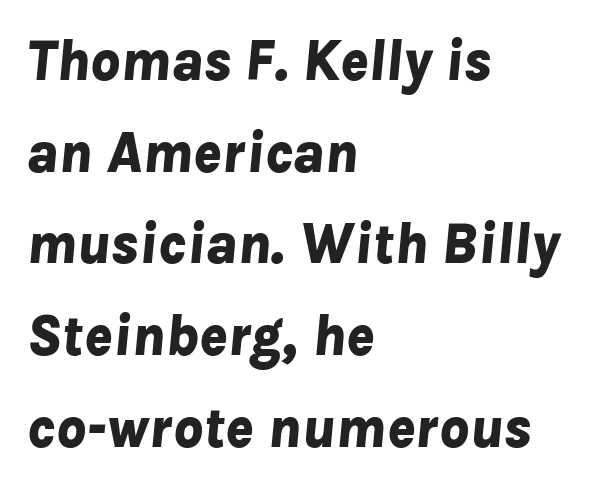
Q: Is the text bold? A: Yes.
Q: Is the text italic (slanted)? A: Yes, it leans right by about 8 degrees.
Q: Is the text underlined? A: No.
Q: How is the paragraph aligned? A: Left-aligned.
Q: Is the spacing between letters normal or unusually wide? A: Normal.
Q: Is the spacing between lines tight, normal or loose? A: Normal.
Q: Width (condensed, normal, or wide)? A: Normal.
Q: Stroke contrast? A: Low.
Q: x-height? A: Medium.
Q: Monospaced? A: No.
